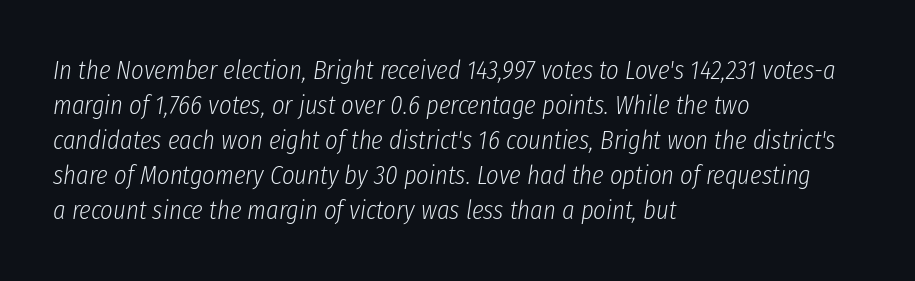
{"italic": "yes", "lean": "right", "slant_degrees": 8, "bold": "no", "underline": "no", "align": "left", "line_spacing": "normal", "line_spacing_ratio": 1.3, "letter_spacing": "normal", "letter_spacing_em": 0.0, "glyph_px": 27}
